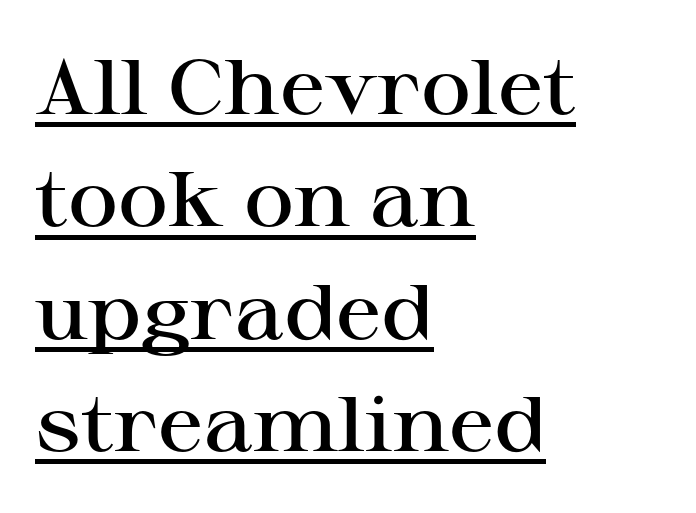
The image shows 77 px semibold, wide serif type, upright; set left-aligned, normal line spacing (1.46x), normal letter spacing, underlined; high stroke contrast and a medium x-height.
